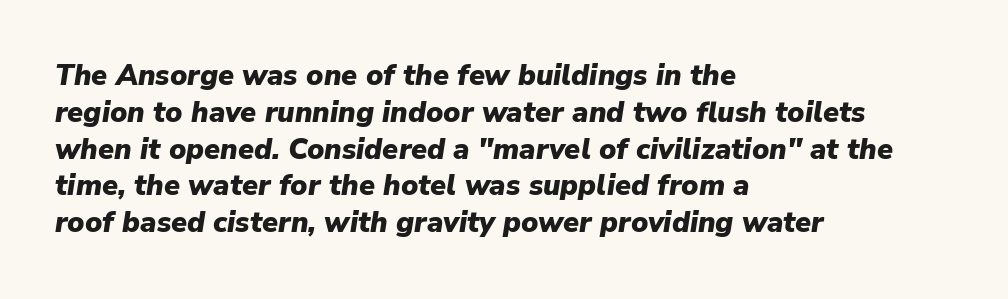
The image shows 29 px heavy type, italic (leaning right); set left-aligned, normal line spacing (1.27x), normal letter spacing, not underlined; low stroke contrast and a medium x-height.
